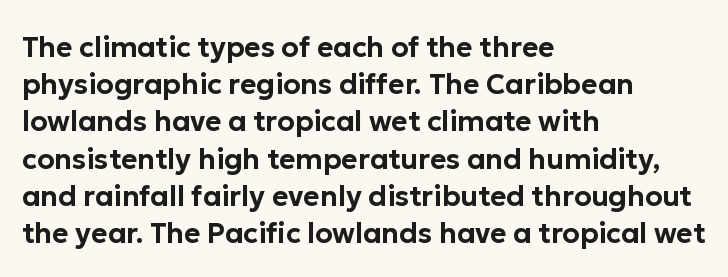
Q: Is the text italic (slanted)? A: No, it is upright.
Q: Is the typeface a serif or a sans-serif typeface? A: Sans-serif.
Q: Is the text underlined? A: No.
Q: How is the paragraph aligned? A: Left-aligned.
Q: Is the spacing between letters normal or unusually wide? A: Normal.
Q: Is the spacing between lines tight, normal or loose? A: Normal.
Q: Width (condensed, normal, or wide)? A: Normal.
Q: Stroke contrast? A: Low.
Q: x-height? A: Medium.
Q: Monospaced? A: No.
